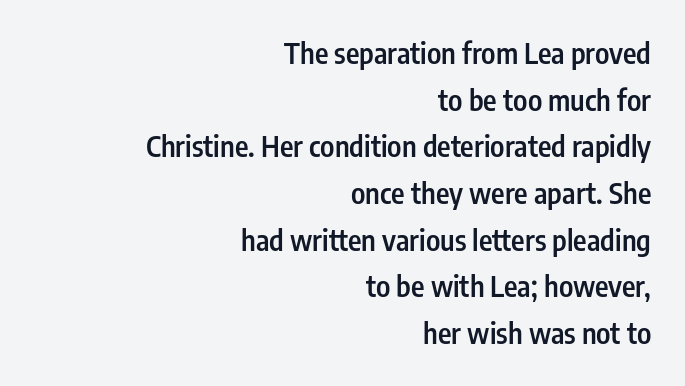
{"serif": "no", "italic": "no", "bold": "semi", "weight": "semibold", "width": "condensed", "stroke_contrast": "low", "x_height": "medium", "monospaced": "no", "underline": "no", "align": "right", "line_spacing": "normal", "line_spacing_ratio": 1.61, "letter_spacing": "normal", "letter_spacing_em": 0.0, "glyph_px": 29}
